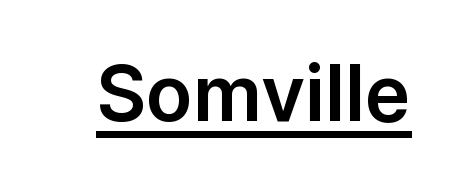
{"serif": "no", "italic": "no", "width": "normal", "stroke_contrast": "low", "x_height": "medium", "monospaced": "no", "underline": "yes", "letter_spacing": "normal", "letter_spacing_em": 0.0, "glyph_px": 77}
